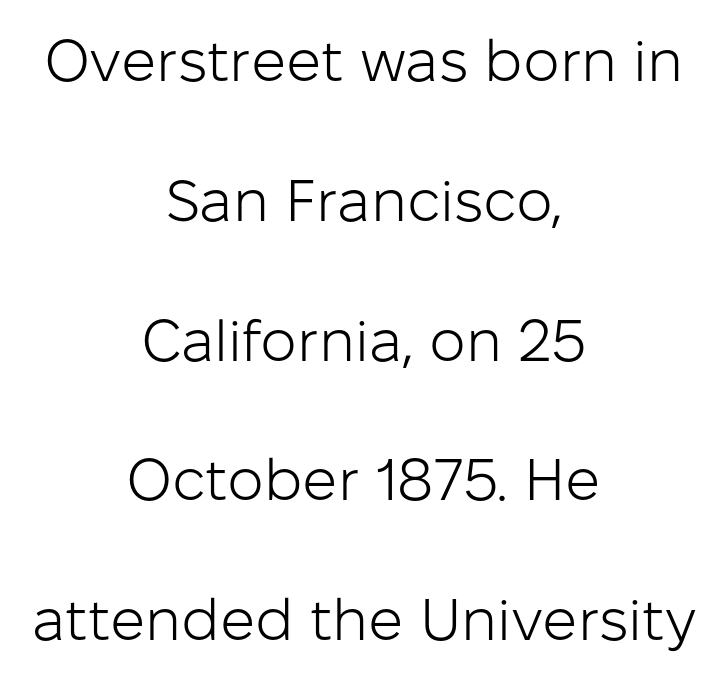
The passage shown is not underscored anywhere. Loosely led — the rows are spread out. The designer went with a sans here, leaving each stem footless. Every stem runs plumb, perpendicular to the baseline. This rendering uses center alignment, leaving both contours irregular but symmetric. Here the glyphs are tracked normally, forming tight word shapes.
